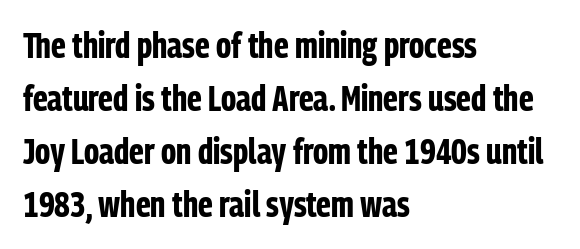
Serif or sans? Sans — the stroke terminals are bare. The passage shown has conventional tracking throughout. Lines of text with bare space underneath. Posture: vertical. Notice how the passage keeps a crisp vertical edge on the left only.
